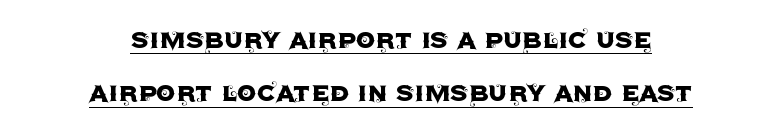
{"serif": "no", "italic": "no", "width": "normal", "x_height": "large", "monospaced": "no", "underline": "yes", "align": "center", "line_spacing_ratio": 1.72, "letter_spacing": "normal", "letter_spacing_em": 0.0, "glyph_px": 31}
